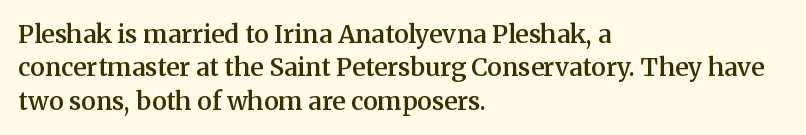
{"italic": "no", "bold": "semi", "underline": "no", "align": "left", "line_spacing": "normal", "line_spacing_ratio": 1.34, "letter_spacing": "normal", "letter_spacing_em": 0.0, "glyph_px": 25}
